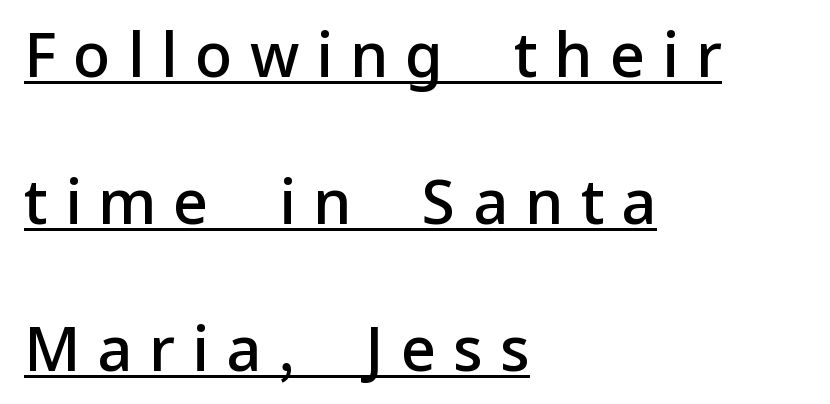
{"serif": "no", "italic": "no", "bold": "semi", "weight": "semibold", "width": "normal", "stroke_contrast": "low", "x_height": "medium", "monospaced": "no", "underline": "yes", "align": "left", "line_spacing": "loose", "line_spacing_ratio": 2.41, "letter_spacing": "wide", "letter_spacing_em": 0.28, "glyph_px": 61}
